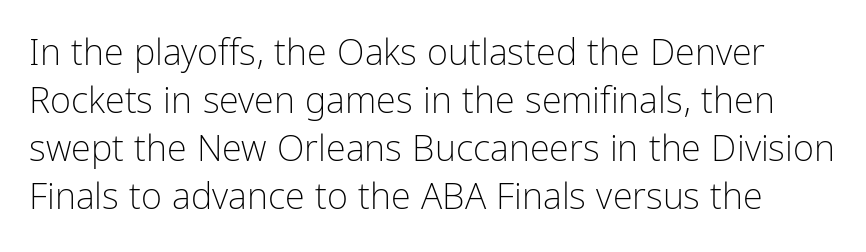
In terms of leading, this rendering sits right in the middle. The face used here is a sans, in the tradition of grotesques and geometrics. Descenders are the only things crossing below the line. Do the characters align in a grid? No, the font is proportional. The letters look calm and open, with moderate or lighter stems. The horizontal fit of the characters is conventional and even.
